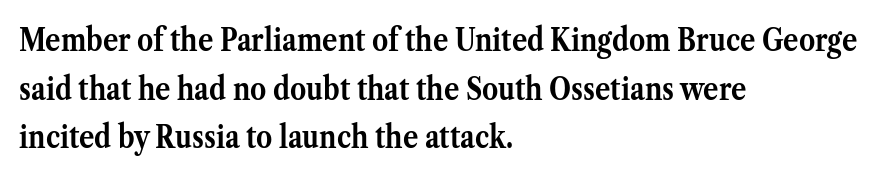
The image shows 32 px semibold serif type, upright; set left-aligned, normal line spacing (1.52x), normal letter spacing, not underlined; medium stroke contrast and a medium x-height.
